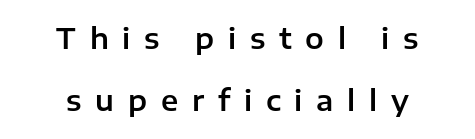
Reading down the column, the eye jumps a long way to each next line. Has an underline been added? It has not. The typography opts for an upright posture over an oblique one. Caption: expanded tracking, letters set apart.
